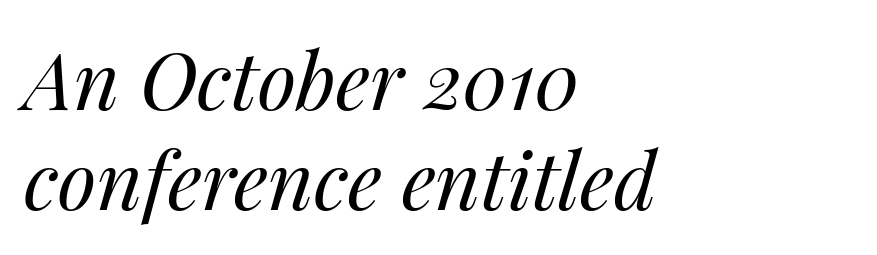
A quiet, ordinary-to-light weight characterises the typeface. You could not count columns in this text — the font is proportionally spaced. Style check: oblique. Descenders hang freely into open space.
